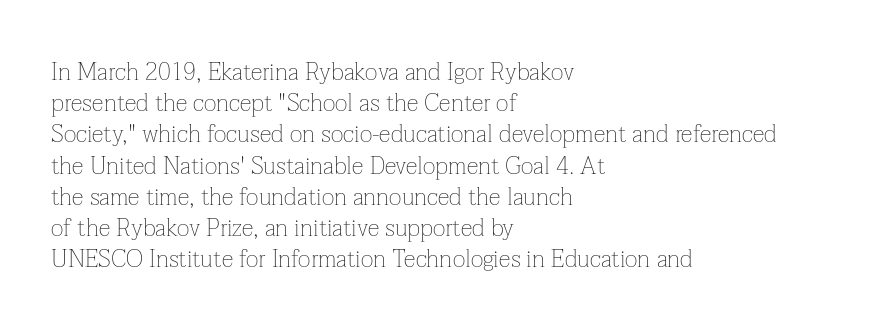
Q: Is the text bold? A: No.
Q: Is the text italic (slanted)? A: No, it is upright.
Q: Is the text underlined? A: No.
Q: How is the paragraph aligned? A: Left-aligned.
Q: Is the spacing between letters normal or unusually wide? A: Normal.
Q: Is the spacing between lines tight, normal or loose? A: Normal.
